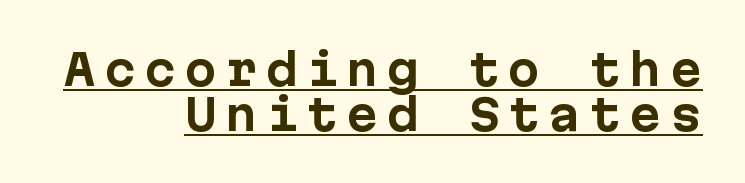
Every character here occupies the same horizontal width, giving the sample a typewriter-like rhythm. Style check: upright. The strokes are fattened all the way to bold. Underlined type.
